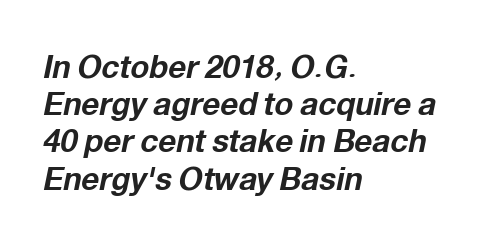
Q: Is the text bold? A: Yes.
Q: Is the text italic (slanted)? A: Yes, it leans right by about 12 degrees.
Q: Is the text underlined? A: No.
Q: How is the paragraph aligned? A: Left-aligned.
Q: Is the spacing between letters normal or unusually wide? A: Normal.
Q: Width (condensed, normal, or wide)? A: Normal.
Q: Stroke contrast? A: Low.
Q: x-height? A: Medium.
Q: Monospaced? A: No.
